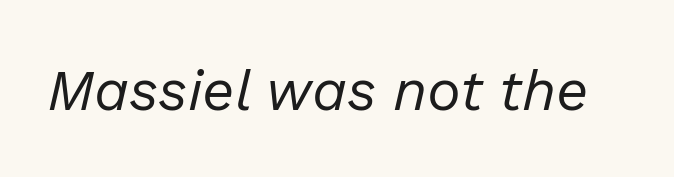
{"italic": "yes", "lean": "right", "slant_degrees": 13, "bold": "no", "weight": "regular", "width": "normal", "stroke_contrast": "low", "x_height": "medium", "monospaced": "no", "underline": "no", "letter_spacing": "normal", "letter_spacing_em": 0.0, "glyph_px": 57}
